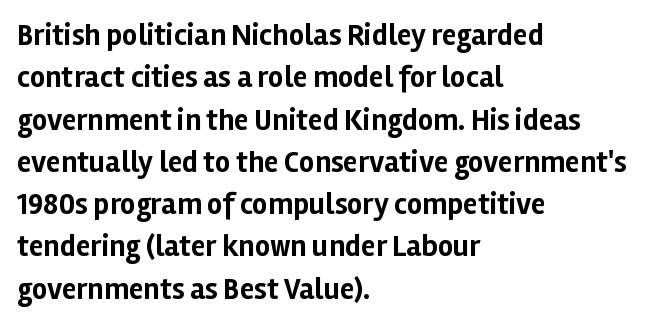
{"serif": "no", "italic": "no", "bold": "yes", "weight": "bold", "width": "normal", "stroke_contrast": "low", "x_height": "medium", "monospaced": "no", "underline": "no", "align": "left", "line_spacing": "normal", "line_spacing_ratio": 1.41, "letter_spacing": "normal", "letter_spacing_em": 0.0, "glyph_px": 30}
